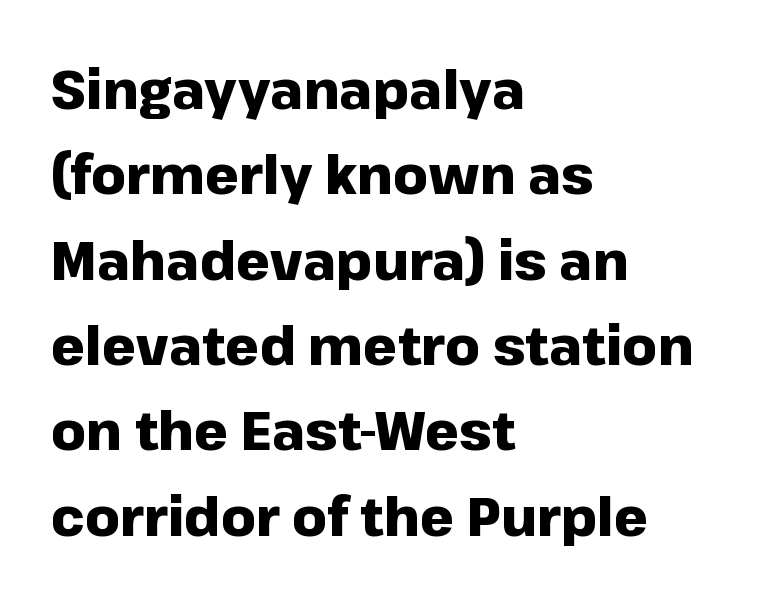
{"serif": "no", "italic": "no", "bold": "yes", "weight": "heavy", "width": "normal", "stroke_contrast": "low", "x_height": "medium", "monospaced": "no", "underline": "no", "align": "left", "line_spacing": "normal", "line_spacing_ratio": 1.58, "letter_spacing": "normal", "letter_spacing_em": 0.0, "glyph_px": 54}
